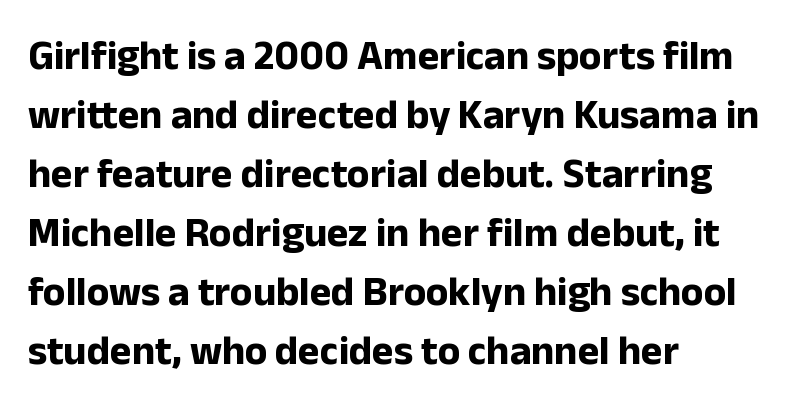
Q: Is the text bold? A: Yes.
Q: Is the text italic (slanted)? A: No, it is upright.
Q: Is the typeface a serif or a sans-serif typeface? A: Sans-serif.
Q: Is the text underlined? A: No.
Q: How is the paragraph aligned? A: Left-aligned.
Q: Is the spacing between letters normal or unusually wide? A: Normal.
Q: Is the spacing between lines tight, normal or loose? A: Normal.
Q: Width (condensed, normal, or wide)? A: Normal.
Q: Stroke contrast? A: Low.
Q: x-height? A: Medium.
Q: Monospaced? A: No.
